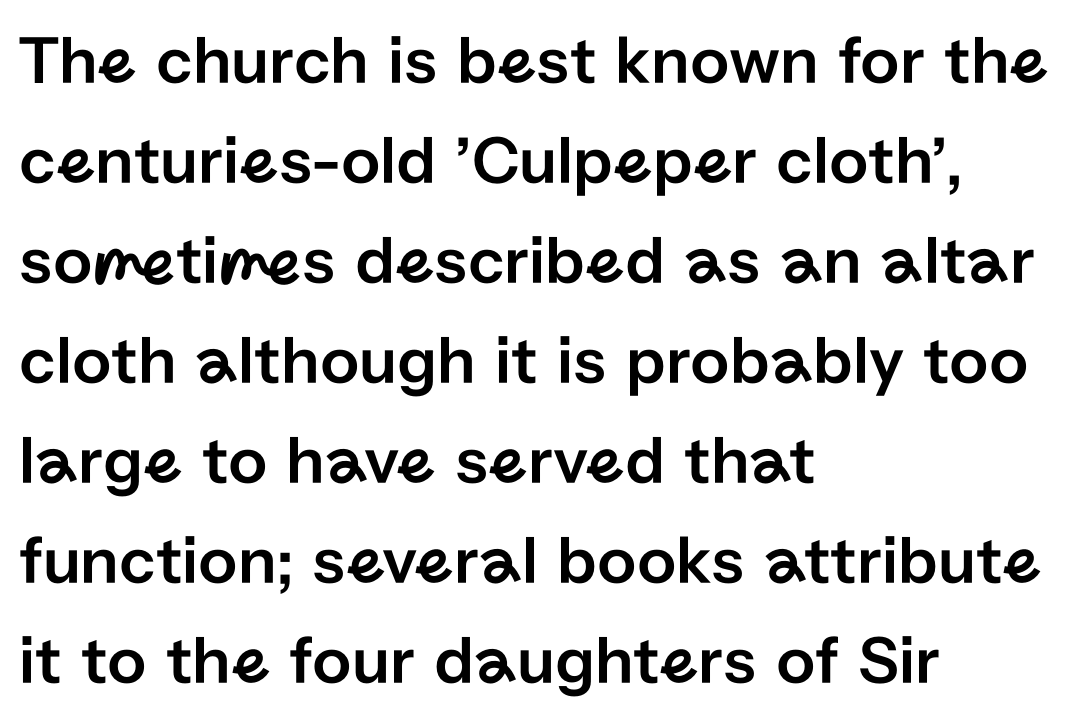
The image shows 69 px sans-serif type, upright; set left-aligned, normal line spacing (1.45x), normal letter spacing, not underlined; low stroke contrast and a medium x-height.
